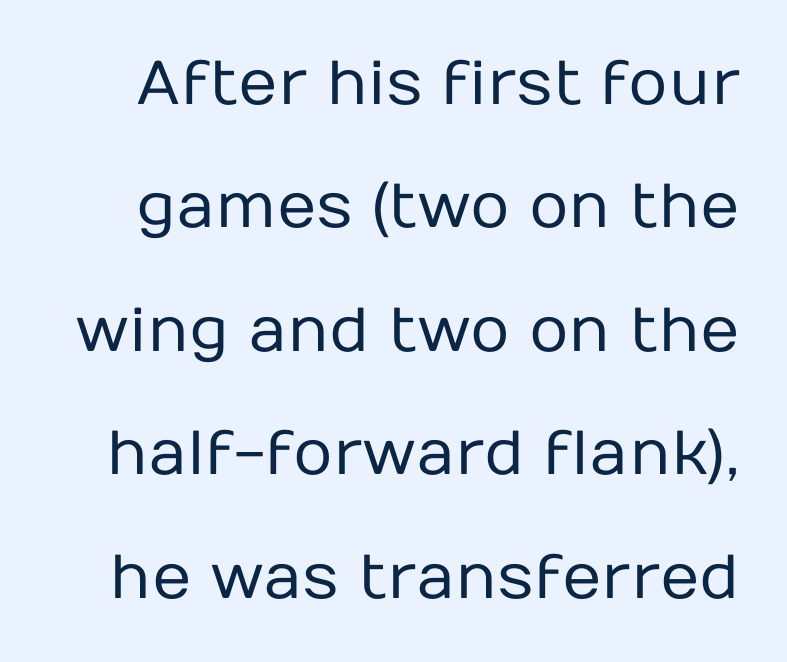
Each new line begins a long way beneath the previous one. This reads as an unemphasized weight, regular at the heaviest. Does the lettering tilt? It doesn't — this is upright. Serif or sans? Sans — the stroke terminals are bare. The rendering uses natural spacing where letterforms have individual widths.
